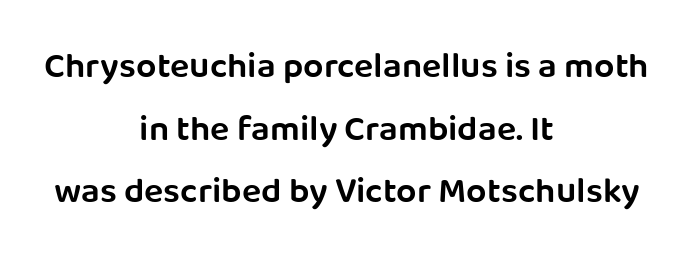
Q: Is the text bold? A: Semi-bold.
Q: Is the text italic (slanted)? A: No, it is upright.
Q: Is the typeface a serif or a sans-serif typeface? A: Sans-serif.
Q: Is the text underlined? A: No.
Q: How is the paragraph aligned? A: Centered.
Q: Is the spacing between letters normal or unusually wide? A: Normal.
Q: Width (condensed, normal, or wide)? A: Normal.
Q: Stroke contrast? A: Low.
Q: x-height? A: Large.
Q: Monospaced? A: No.
